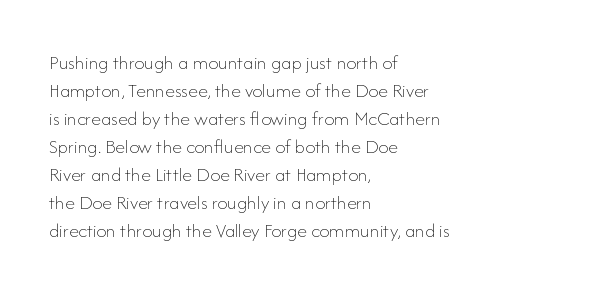
Q: Is the text bold? A: No.
Q: Is the text italic (slanted)? A: No, it is upright.
Q: Is the text underlined? A: No.
Q: How is the paragraph aligned? A: Left-aligned.
Q: Is the spacing between letters normal or unusually wide? A: Normal.
Q: Is the spacing between lines tight, normal or loose? A: Normal.
